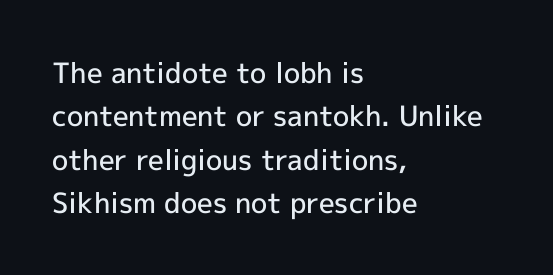
Just letters on the line, the space beneath them empty. Here the glyphs are tracked normally, forming tight word shapes. The strokes are fattened partway — semibold, not bold. Regular leading. Notice how the passage keeps a crisp vertical edge on the left only.
